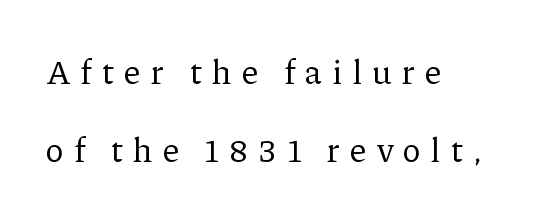
The image shows 34 px regular-weight serif type, upright; set left-aligned, loose line spacing (2.3x), unusually wide letter spacing (+0.31 em), not underlined; low stroke contrast and a medium x-height.
